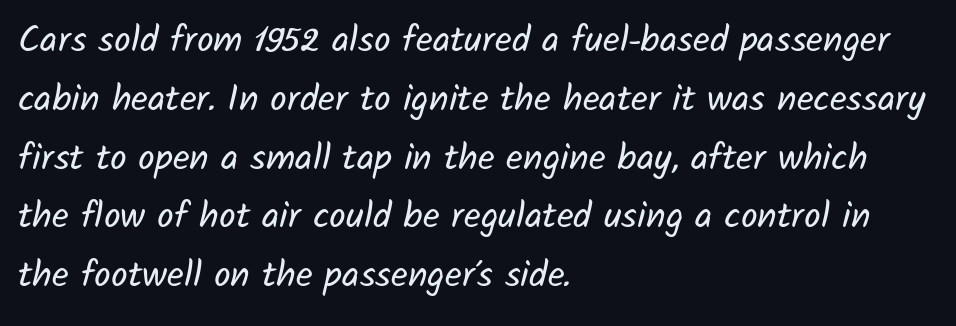
Q: Is the text bold? A: No.
Q: Is the typeface a serif or a sans-serif typeface? A: Sans-serif.
Q: Is the text underlined? A: No.
Q: How is the paragraph aligned? A: Left-aligned.
Q: Is the spacing between letters normal or unusually wide? A: Normal.
Q: Is the spacing between lines tight, normal or loose? A: Normal.
Q: Width (condensed, normal, or wide)? A: Normal.
Q: Stroke contrast? A: Low.
Q: x-height? A: Medium.
Q: Monospaced? A: No.
